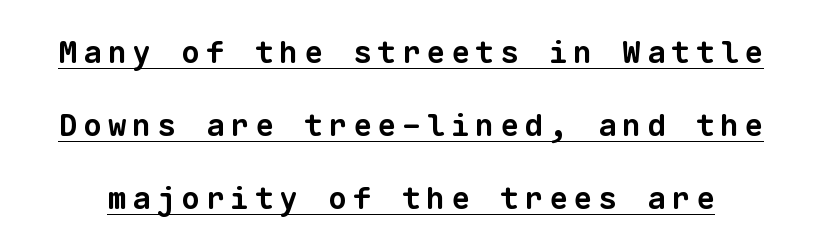
The image shows 31 px bold sans-serif type, monospaced; set loose line spacing (2.35x), underlined; low stroke contrast and a medium x-height.
